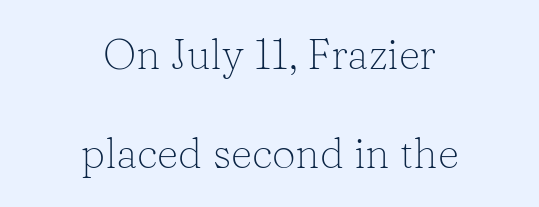
The image shows 42 px light serif type, upright; set centered, loose line spacing (2.36x), normal letter spacing, not underlined; low stroke contrast and a medium x-height.
